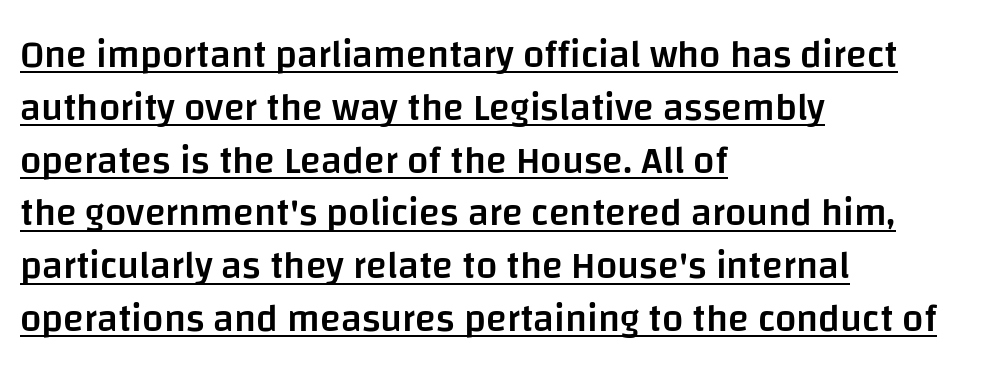
{"serif": "no", "italic": "no", "bold": "semi", "weight": "semibold", "width": "normal", "stroke_contrast": "low", "x_height": "large", "monospaced": "no", "underline": "yes", "align": "left", "line_spacing": "normal", "line_spacing_ratio": 1.39, "letter_spacing": "normal", "letter_spacing_em": 0.0, "glyph_px": 38}
